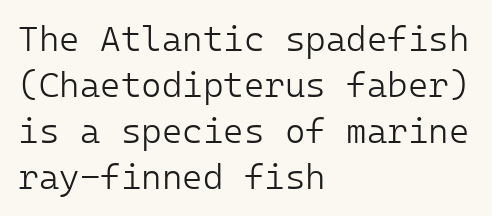
Q: Is the text bold? A: No.
Q: Is the text italic (slanted)? A: No, it is upright.
Q: Is the typeface a serif or a sans-serif typeface? A: Sans-serif.
Q: Is the text underlined? A: No.
Q: How is the paragraph aligned? A: Left-aligned.
Q: Is the spacing between letters normal or unusually wide? A: Normal.
Q: Is the spacing between lines tight, normal or loose? A: Normal.
Q: Width (condensed, normal, or wide)? A: Normal.
Q: Stroke contrast? A: Low.
Q: x-height? A: Medium.
